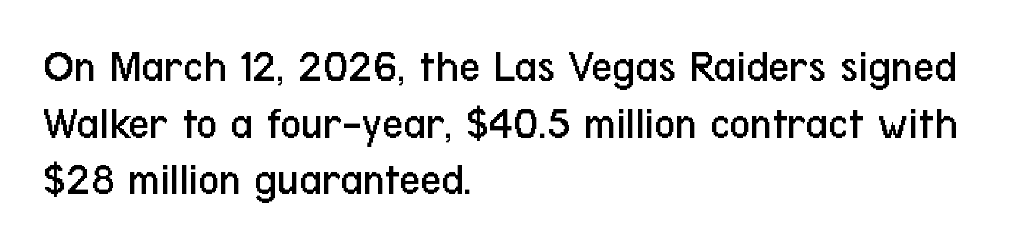
Short and long lines alike share a common starting point at left. These lines are rendered in a variable-pitch font. Observe the ordinary spacing: letters are neighbours, not strangers. The letters stand upright; this is a roman face. Each row of text sits above clean, open space.
